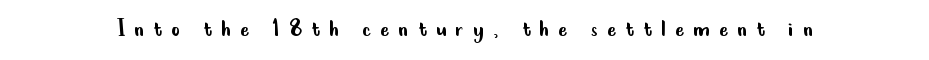
{"italic": "no", "bold": "no", "underline": "no", "letter_spacing": "wide", "letter_spacing_em": 0.34, "glyph_px": 27}
